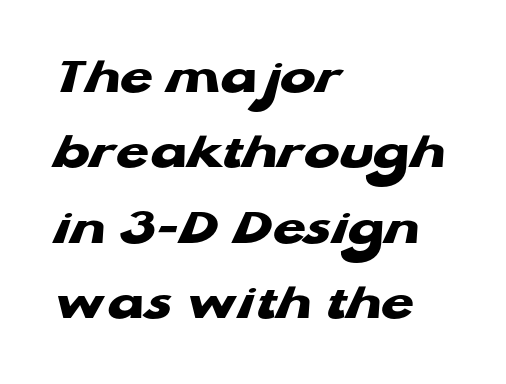
This sample uses plain, unmodified letter spacing. Here the designer chose a conventional face with non-uniform glyph widths. The vertical gap from one line to the next is medium. Summary of weight: heavy, a full bold. Letters rest on an invisible, unmarked baseline.
